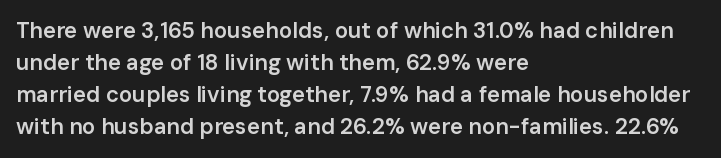
Q: Is the text bold? A: Semi-bold.
Q: Is the text italic (slanted)? A: No, it is upright.
Q: Is the text underlined? A: No.
Q: How is the paragraph aligned? A: Left-aligned.
Q: Is the spacing between letters normal or unusually wide? A: Normal.
Q: Is the spacing between lines tight, normal or loose? A: Normal.
